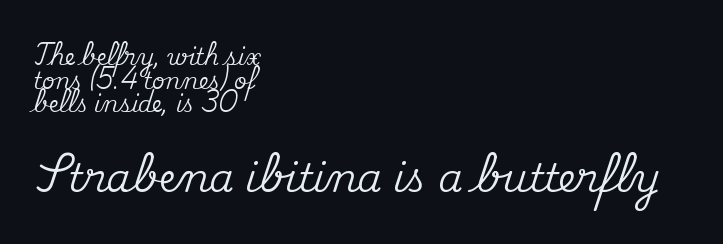
The words here are not underlined. The lines in this sample share a left origin and differ only in where they stop. Each letter keeps its own natural width here, so spacing adapts to shape. The later block is typeset at a bigger size than the earlier block.
